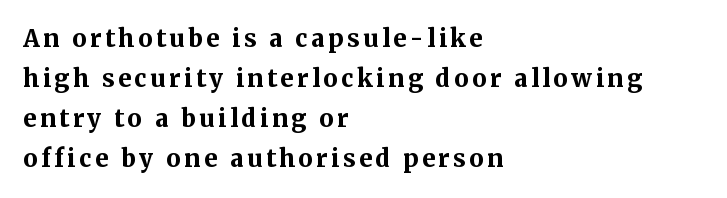
Is there much room between lines? A standard amount, neither cramped nor airy. Which margin do the lines hug? The left one — the right edge is uneven. This is heavy type, rendered in bold. Posture: upright roman. Check the space under the baseline: it is left empty.
